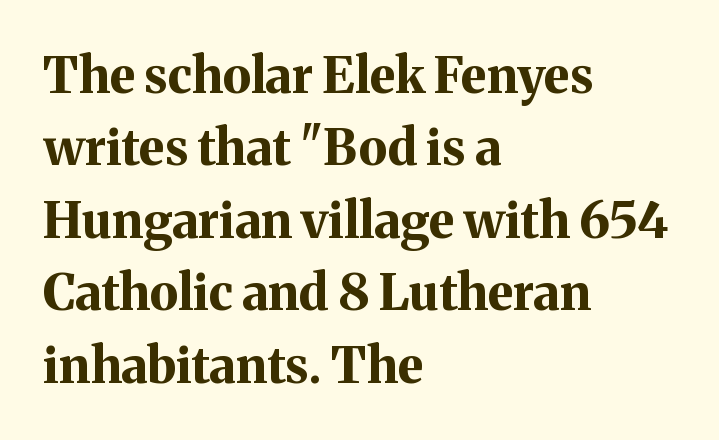
{"serif": "yes", "italic": "no", "bold": "yes", "weight": "bold", "width": "normal", "stroke_contrast": "medium", "x_height": "medium", "monospaced": "no", "underline": "no", "align": "left", "line_spacing": "normal", "line_spacing_ratio": 1.45, "letter_spacing": "normal", "letter_spacing_em": 0.0, "glyph_px": 50}
